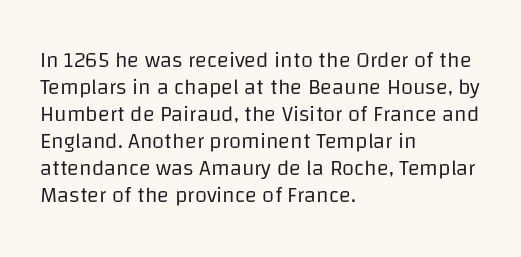
The image shows 22 px text type, upright; set left-aligned, line spacing 1.23x, normal letter spacing, not underlined.
